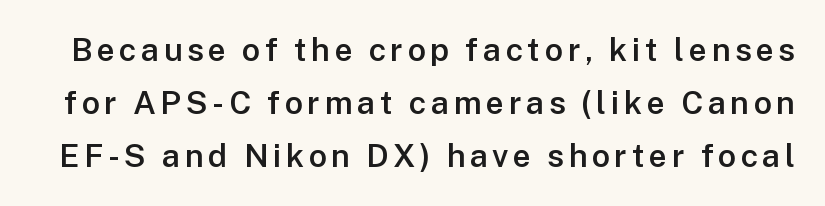
The image shows 32 px semibold sans-serif type, upright; set normal line spacing (1.66x), not underlined; low stroke contrast and a medium x-height.
